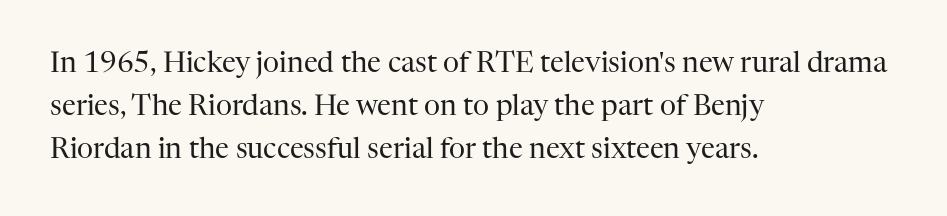
Q: Is the text bold? A: No.
Q: Is the text italic (slanted)? A: No, it is upright.
Q: Is the typeface a serif or a sans-serif typeface? A: Serif.
Q: Is the text underlined? A: No.
Q: How is the paragraph aligned? A: Left-aligned.
Q: Is the spacing between letters normal or unusually wide? A: Normal.
Q: Is the spacing between lines tight, normal or loose? A: Normal.
Q: Width (condensed, normal, or wide)? A: Normal.
Q: Stroke contrast? A: High.
Q: x-height? A: Medium.
Q: Monospaced? A: No.
